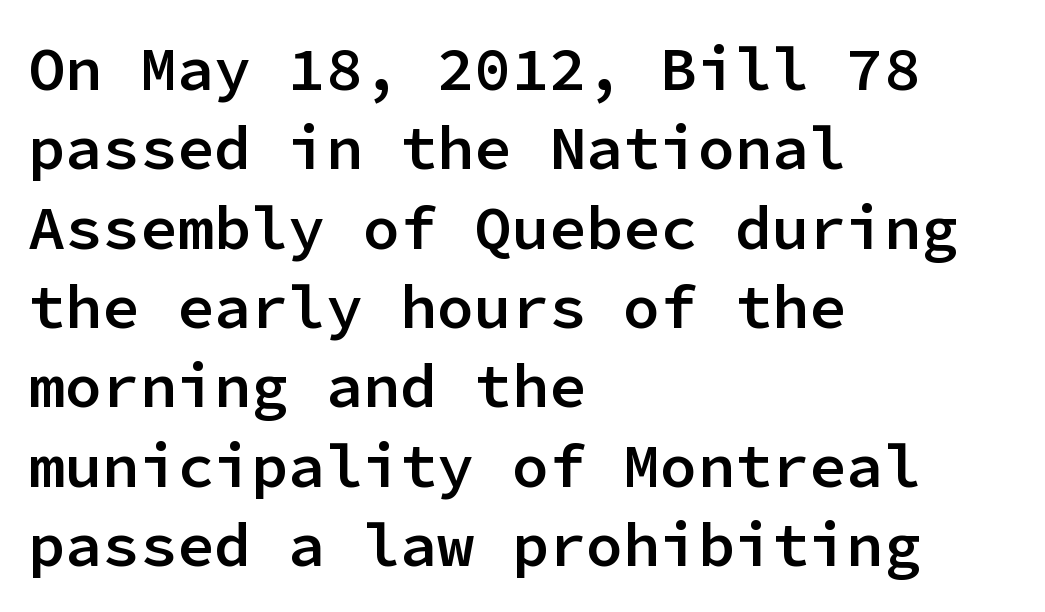
{"serif": "no", "italic": "no", "bold": "semi", "weight": "semibold", "width": "normal", "stroke_contrast": "low", "x_height": "medium", "monospaced": "yes", "underline": "no", "align": "left", "line_spacing": "normal", "line_spacing_ratio": 1.28, "letter_spacing": "normal", "letter_spacing_em": 0.0, "glyph_px": 62}
